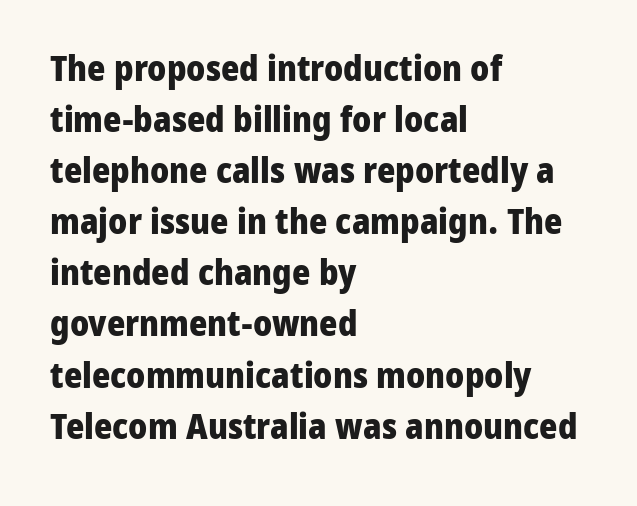
Q: Is the text bold? A: Yes.
Q: Is the text italic (slanted)? A: No, it is upright.
Q: Is the typeface a serif or a sans-serif typeface? A: Sans-serif.
Q: Is the text underlined? A: No.
Q: How is the paragraph aligned? A: Left-aligned.
Q: Is the spacing between letters normal or unusually wide? A: Normal.
Q: Is the spacing between lines tight, normal or loose? A: Normal.
Q: Width (condensed, normal, or wide)? A: Normal.
Q: Stroke contrast? A: Low.
Q: x-height? A: Medium.
Q: Monospaced? A: No.
